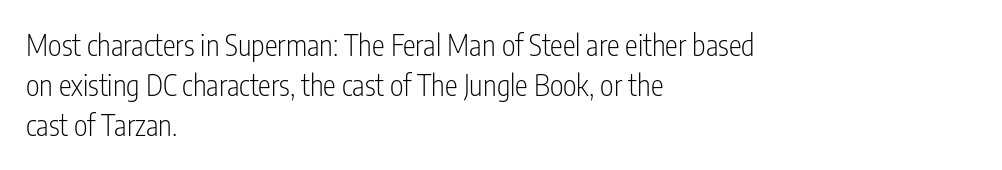
Does the type have serifs? No, each stem ends abruptly. Descender tails drop into unmarked territory. The rendering anchors every line to the left-hand side. The strokes carry an ordinary text weight at most.
